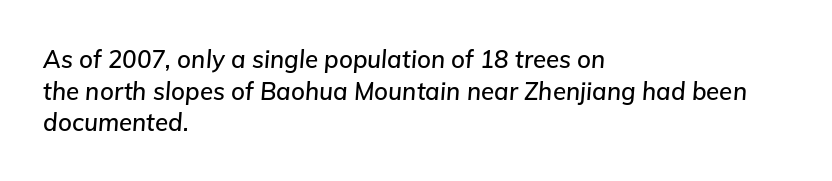
The image shows 24 px text type, italic (leaning right); set left-aligned, normal line spacing (1.32x), normal letter spacing, not underlined.
